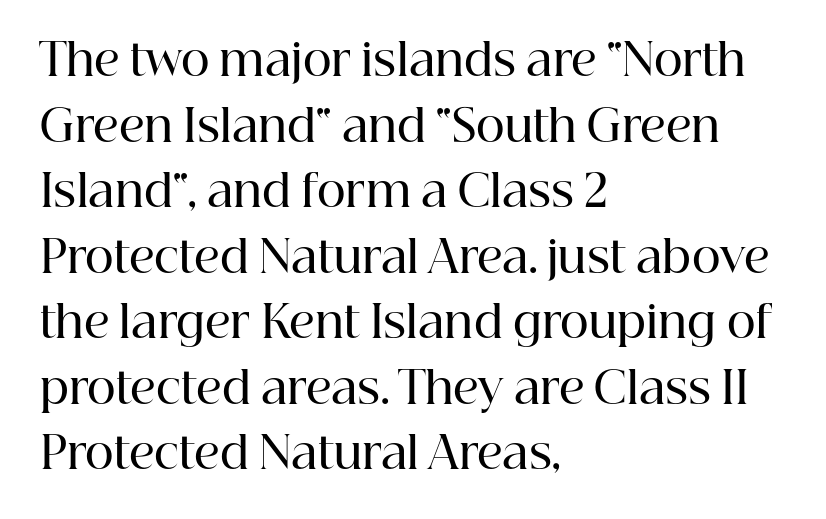
Q: Is the text bold? A: Semi-bold.
Q: Is the text italic (slanted)? A: No, it is upright.
Q: Is the typeface a serif or a sans-serif typeface? A: Serif.
Q: Is the text underlined? A: No.
Q: How is the paragraph aligned? A: Left-aligned.
Q: Is the spacing between letters normal or unusually wide? A: Normal.
Q: Is the spacing between lines tight, normal or loose? A: Normal.
Q: Width (condensed, normal, or wide)? A: Normal.
Q: Stroke contrast? A: High.
Q: x-height? A: Medium.
Q: Monospaced? A: No.
